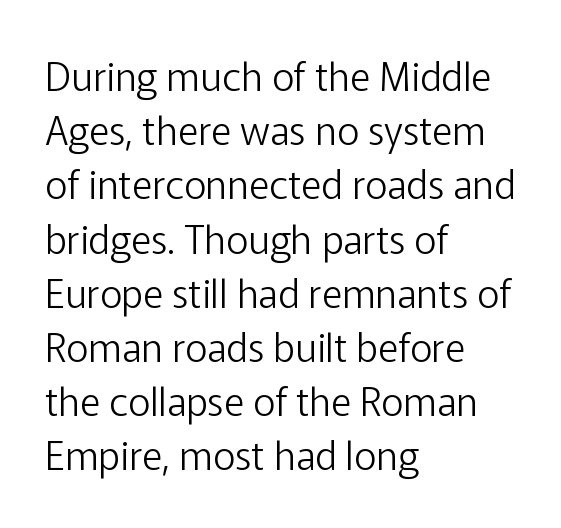
The image shows 39 px light sans-serif type, upright; set left-aligned, normal line spacing (1.39x), normal letter spacing, not underlined; low stroke contrast and a medium x-height.
